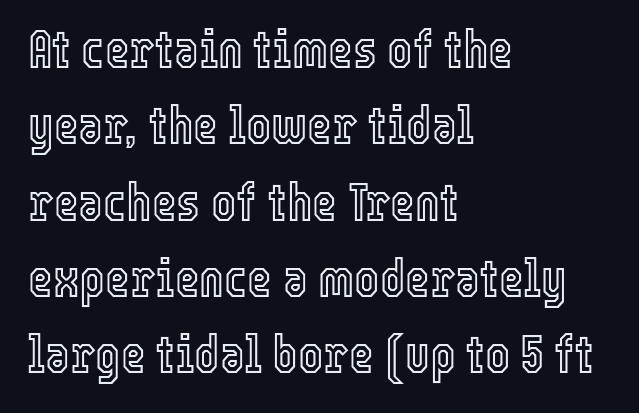
Q: Is the text italic (slanted)? A: No, it is upright.
Q: Is the text underlined? A: No.
Q: How is the paragraph aligned? A: Left-aligned.
Q: Is the spacing between letters normal or unusually wide? A: Normal.
Q: Is the spacing between lines tight, normal or loose? A: Normal.
Q: Width (condensed, normal, or wide)? A: Condensed.
Q: x-height? A: Medium.
Q: Monospaced? A: No.
